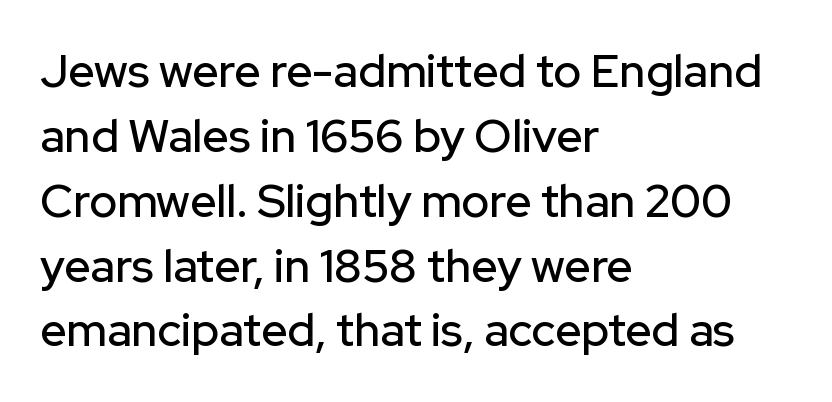
{"serif": "no", "italic": "no", "width": "normal", "stroke_contrast": "low", "x_height": "medium", "monospaced": "no", "underline": "no", "align": "left", "line_spacing": "normal", "line_spacing_ratio": 1.41, "letter_spacing": "normal", "letter_spacing_em": 0.0, "glyph_px": 46}
